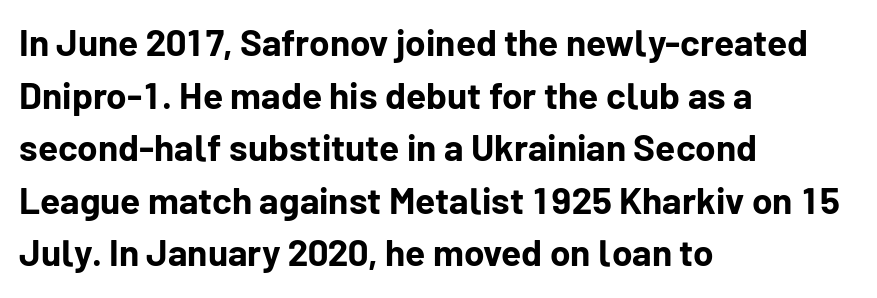
{"serif": "no", "italic": "no", "bold": "yes", "weight": "bold", "width": "normal", "stroke_contrast": "low", "x_height": "medium", "monospaced": "no", "underline": "no", "align": "left", "line_spacing": "normal", "line_spacing_ratio": 1.42, "letter_spacing": "normal", "letter_spacing_em": 0.0, "glyph_px": 37}
